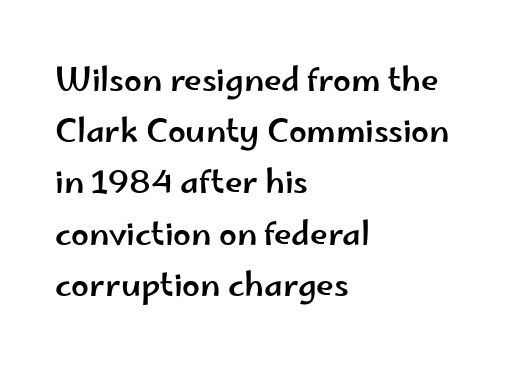
{"serif": "no", "italic": "no", "width": "wide", "stroke_contrast": "low", "x_height": "small", "monospaced": "no", "underline": "no", "align": "left", "line_spacing": "normal", "line_spacing_ratio": 1.6, "letter_spacing": "normal", "letter_spacing_em": 0.0, "glyph_px": 32}
